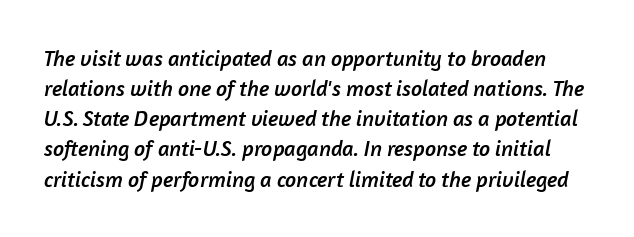
{"underline": "no", "line_spacing": "normal", "line_spacing_ratio": 1.37, "letter_spacing": "normal", "letter_spacing_em": 0.0, "glyph_px": 22}
